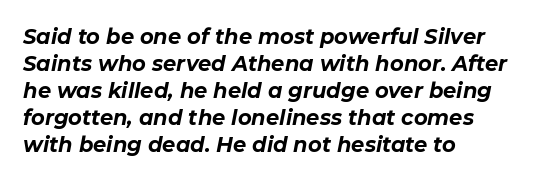
Q: Is the text bold? A: Yes.
Q: Is the text italic (slanted)? A: Yes, it leans right by about 11 degrees.
Q: Is the text underlined? A: No.
Q: How is the paragraph aligned? A: Left-aligned.
Q: Is the spacing between letters normal or unusually wide? A: Normal.
Q: Is the spacing between lines tight, normal or loose? A: Normal.
